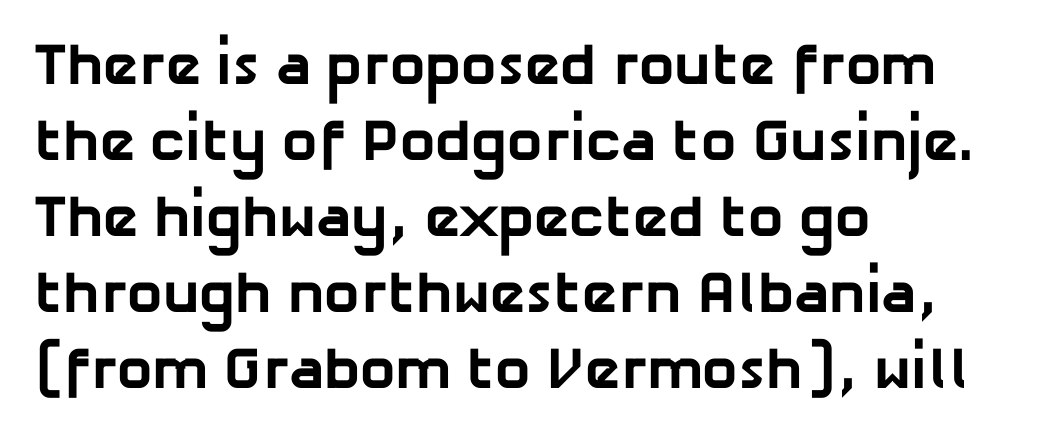
Students, observe: this is what conventionally led text looks like. Teacher's note: observe the even left margin — that is flush-left alignment. Are there feet on the stems? There aren't — it's a sans. The face used here is rendered with its standard letterfit.
